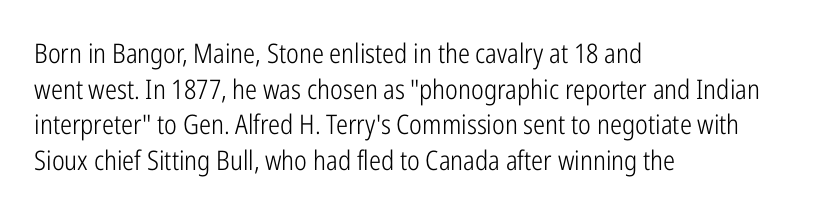
Notice how descenders clear the ascenders below comfortably — that's standard leading. Rule under the text: the space is simply empty. This rendering uses left alignment, leaving the right contour irregular. The type sits square on the baseline with zero lean. The font sits on the lighter half of the weight spectrum, regular included. The gaps between neighbouring characters are ordinary and unremarkable.
